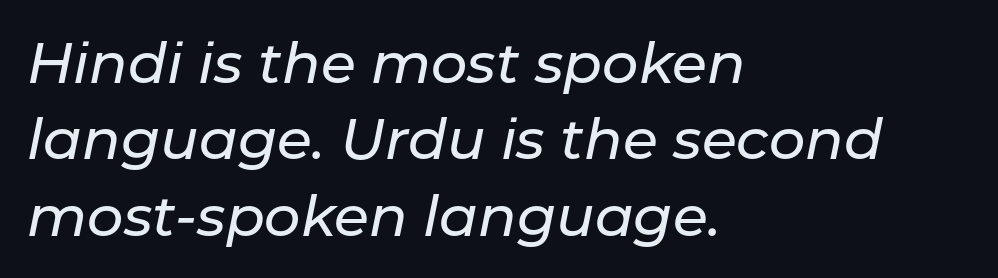
{"italic": "yes", "lean": "right", "slant_degrees": 11, "width": "normal", "stroke_contrast": "low", "x_height": "medium", "monospaced": "no", "underline": "no", "align": "left", "line_spacing": "normal", "line_spacing_ratio": 1.34, "letter_spacing": "normal", "letter_spacing_em": 0.0, "glyph_px": 57}
